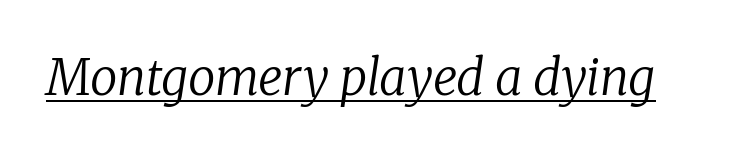
The specimen includes a rule beneath the text block's lines. The horizontal fit of the characters is conventional and even. Each letter keeps its own natural width here, so spacing adapts to shape. Each letter's strokes conclude with small projecting serifs.
